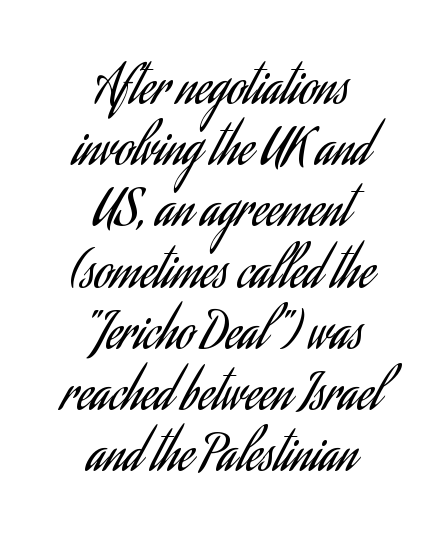
{"serif": "no", "bold": "no", "weight": "regular", "width": "condensed", "stroke_contrast": "low", "x_height": "small", "monospaced": "no", "underline": "no", "align": "center", "line_spacing": "normal", "line_spacing_ratio": 1.25, "letter_spacing": "normal", "letter_spacing_em": 0.0, "glyph_px": 49}
